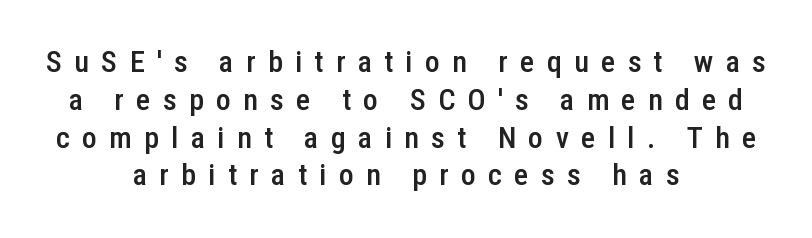
The image shows 30 px semibold, condensed sans-serif type, upright; set centered, normal line spacing (1.26x), unusually wide letter spacing (+0.41 em), not underlined; low stroke contrast and a medium x-height.
